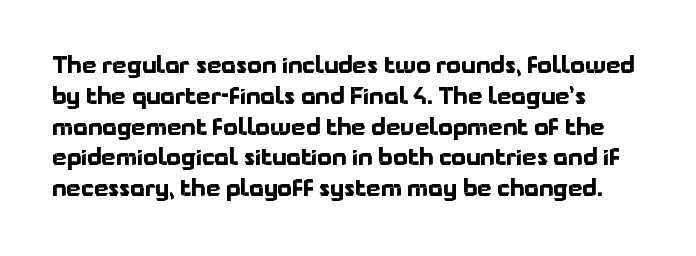
{"italic": "no", "bold": "yes", "underline": "no", "line_spacing": "normal", "line_spacing_ratio": 1.34, "letter_spacing": "normal", "letter_spacing_em": 0.0, "glyph_px": 23}
